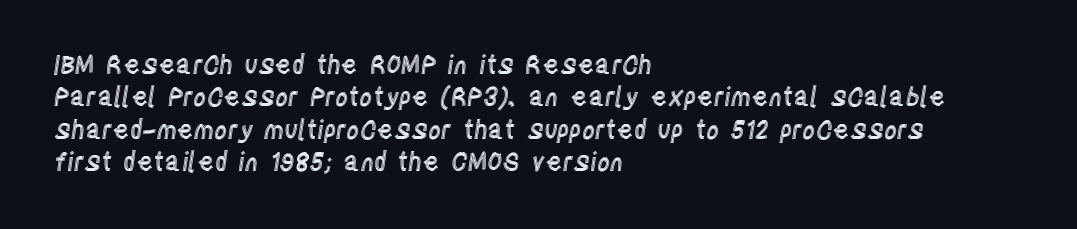
{"underline": "no", "align": "left", "line_spacing": "normal", "line_spacing_ratio": 1.3, "letter_spacing": "normal", "letter_spacing_em": 0.0, "glyph_px": 25}
